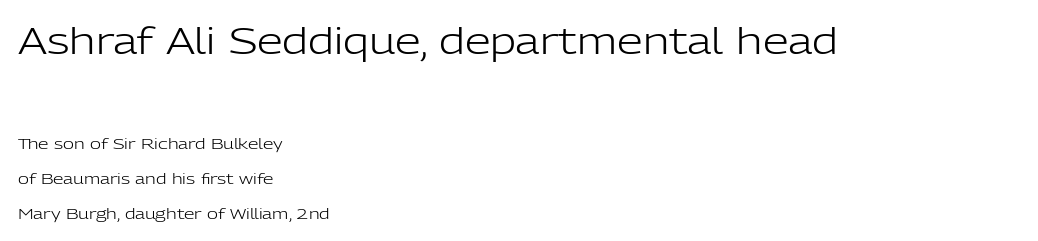
The image shows 37 px light sans-serif type, upright; set left-aligned, loose line spacing (2.33x), normal letter spacing, not underlined; the first (top) block is 2.47x larger; low stroke contrast and a medium x-height.
